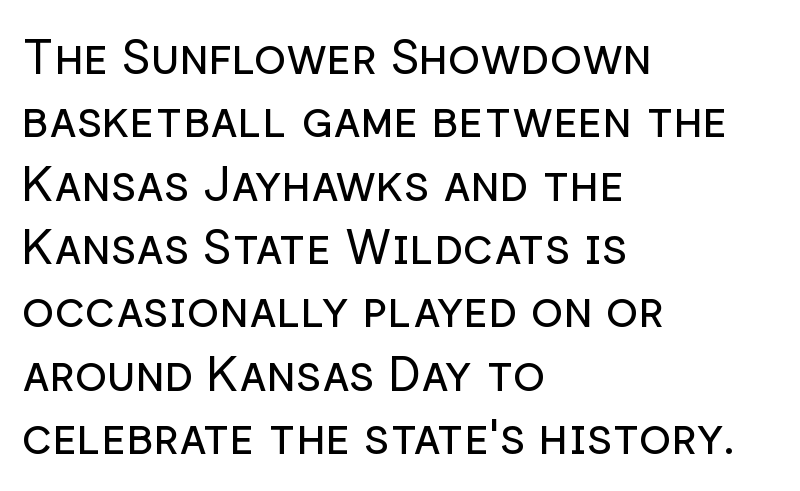
Each word holds together tightly as a unit, with standard inter-letter gaps. How would I describe the line gaps? Plain and ordinary. Typeset ragged right — the left edge is the straight one. The font's upright variant was chosen for this text.
